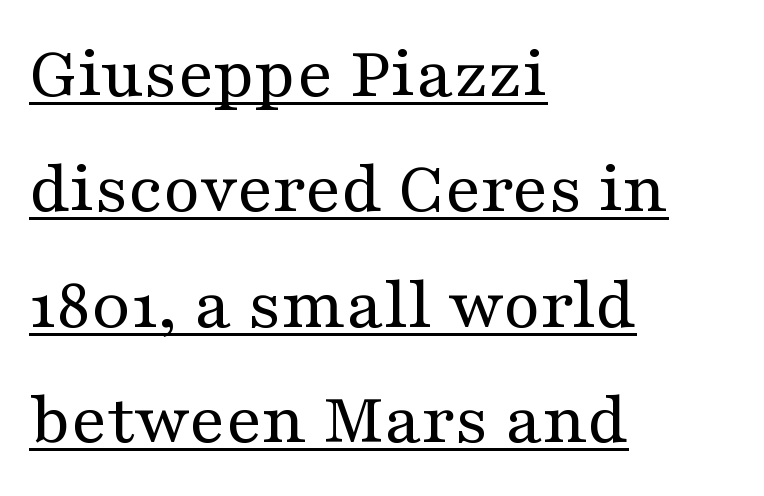
Q: Is the text bold? A: No.
Q: Is the text italic (slanted)? A: No, it is upright.
Q: Is the typeface a serif or a sans-serif typeface? A: Serif.
Q: Is the text underlined? A: Yes.
Q: How is the paragraph aligned? A: Left-aligned.
Q: Is the spacing between letters normal or unusually wide? A: Normal.
Q: Is the spacing between lines tight, normal or loose? A: Normal.
Q: Width (condensed, normal, or wide)? A: Wide.
Q: Stroke contrast? A: Medium.
Q: x-height? A: Medium.
Q: Monospaced? A: No.
